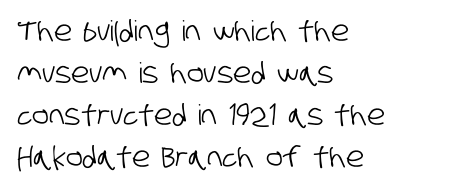
The area under the type is left untouched. A classic flush-left, rag-right setting is used for this passage. Leading matches the norm, producing a regular column. This rendering employs a face without finishing strokes, i.e., a sans-serif. Does extra space separate the letters? No, they use regular spacing. The passage shown is typed in a proportional face where columns would drift.
